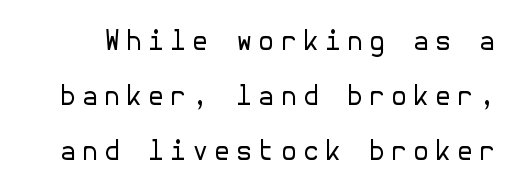
{"italic": "no", "bold": "no", "underline": "no", "line_spacing": "loose", "line_spacing_ratio": 2.04, "letter_spacing": "wide", "letter_spacing_em": 0.2, "glyph_px": 27}
